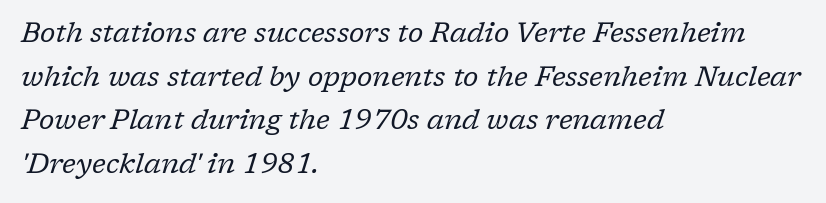
The image shows 28 px regular-weight serif type, italic (leaning right); set left-aligned, normal line spacing (1.56x), normal letter spacing, not underlined; low stroke contrast and a medium x-height.
